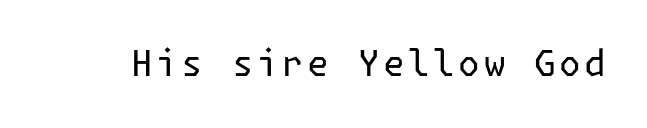
Q: Is the text bold? A: No.
Q: Is the text italic (slanted)? A: No, it is upright.
Q: Is the typeface a serif or a sans-serif typeface? A: Sans-serif.
Q: Is the text underlined? A: No.
Q: Width (condensed, normal, or wide)? A: Normal.
Q: Stroke contrast? A: Low.
Q: x-height? A: Medium.
